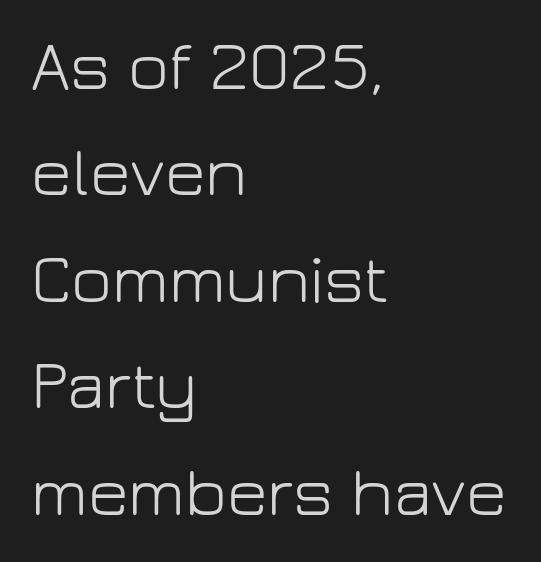
The image shows 70 px light sans-serif type, upright; set left-aligned, normal line spacing (1.52x), normal letter spacing, not underlined; low stroke contrast and a medium x-height.
